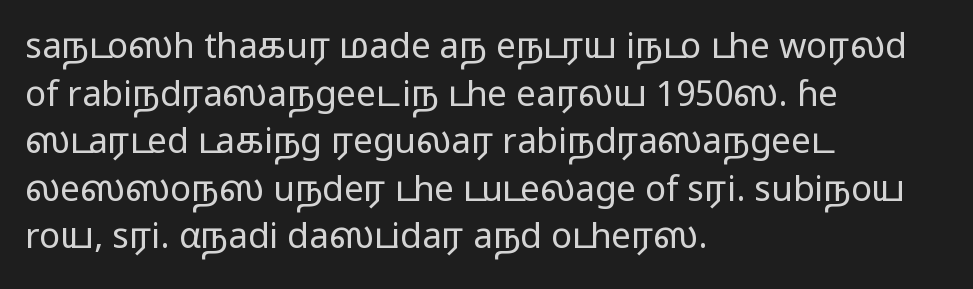
{"serif": "no", "italic": "no", "bold": "no", "weight": "regular", "width": "wide", "stroke_contrast": "low", "x_height": "medium", "monospaced": "no", "underline": "no", "align": "left", "line_spacing": "normal", "line_spacing_ratio": 1.36, "letter_spacing": "normal", "letter_spacing_em": 0.0, "glyph_px": 35}
